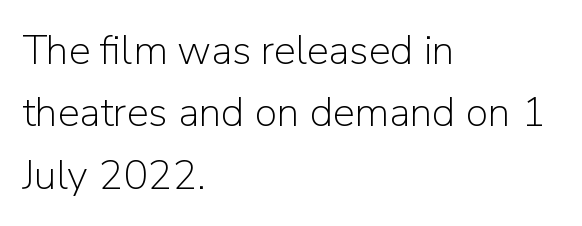
The image shows 41 px light sans-serif type, upright; set left-aligned, normal line spacing (1.52x), normal letter spacing, not underlined; low stroke contrast and a medium x-height.
